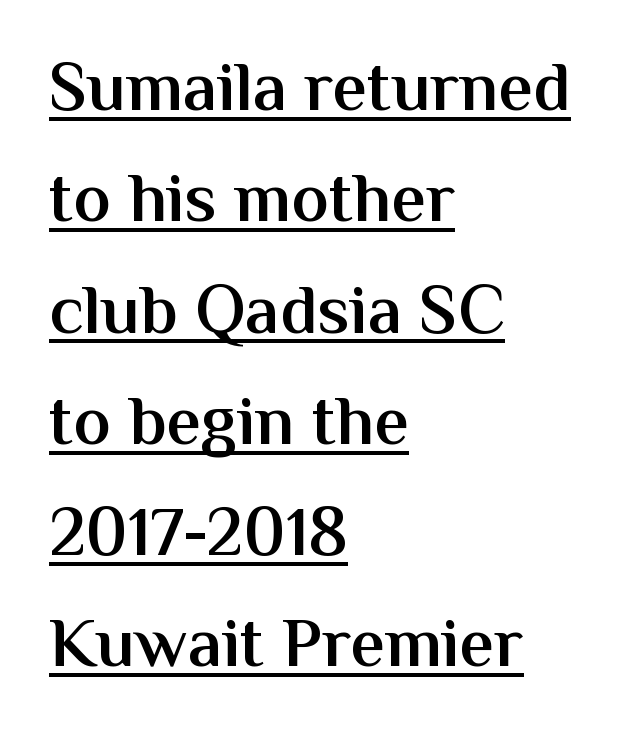
The characters look somewhat weighty, a semibold short of true bold. Notice how a bar underscores the lettering throughout. The font family rendered here belongs to the sans-serif group. Do the characters align in a grid? No, the font is proportional.
